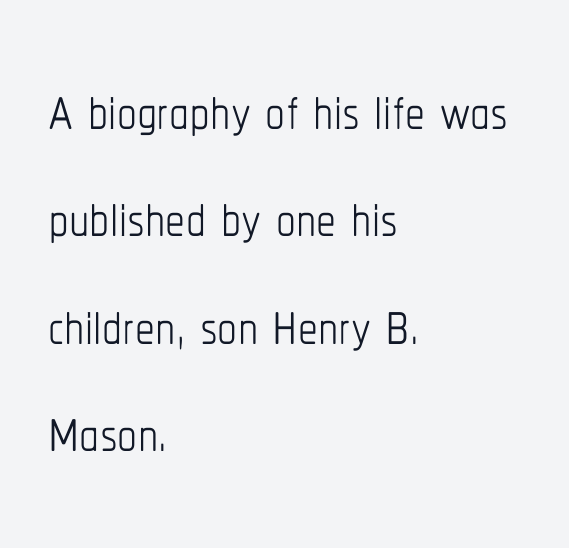
Q: Is the text bold? A: No.
Q: Is the text italic (slanted)? A: No, it is upright.
Q: Is the text underlined? A: No.
Q: How is the paragraph aligned? A: Left-aligned.
Q: Is the spacing between letters normal or unusually wide? A: Normal.
Q: Is the spacing between lines tight, normal or loose? A: Normal.
Q: Width (condensed, normal, or wide)? A: Condensed.
Q: Stroke contrast? A: Low.
Q: x-height? A: Medium.
Q: Monospaced? A: No.
